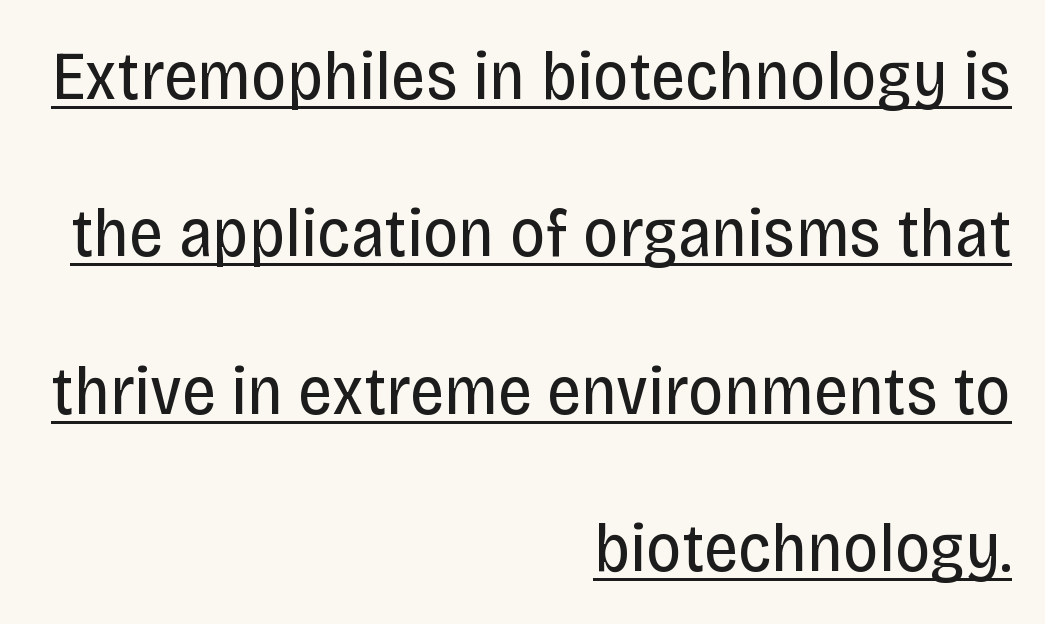
{"serif": "no", "italic": "no", "bold": "no", "weight": "regular", "width": "condensed", "stroke_contrast": "low", "x_height": "large", "monospaced": "no", "underline": "yes", "align": "right", "line_spacing": "loose", "line_spacing_ratio": 2.28, "letter_spacing": "normal", "letter_spacing_em": 0.0, "glyph_px": 69}
